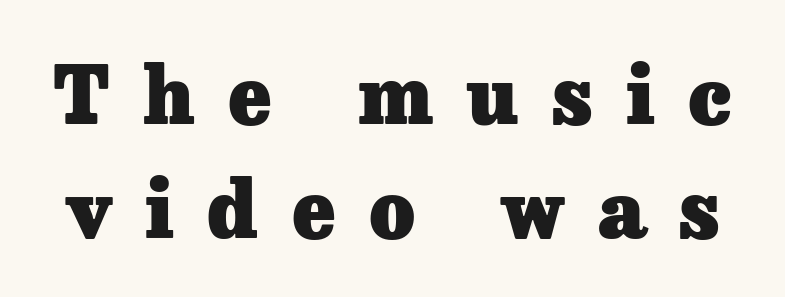
The image shows 79 px heavy serif type, upright; set normal line spacing (1.44x), unusually wide letter spacing (+0.42 em), not underlined; low stroke contrast and a medium x-height.
